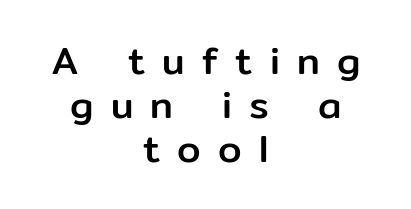
Q: Is the text italic (slanted)? A: No, it is upright.
Q: Is the typeface a serif or a sans-serif typeface? A: Sans-serif.
Q: Is the text underlined? A: No.
Q: How is the paragraph aligned? A: Centered.
Q: Is the spacing between letters normal or unusually wide? A: Unusually wide.
Q: Width (condensed, normal, or wide)? A: Normal.
Q: Stroke contrast? A: Low.
Q: x-height? A: Medium.
Q: Monospaced? A: No.
